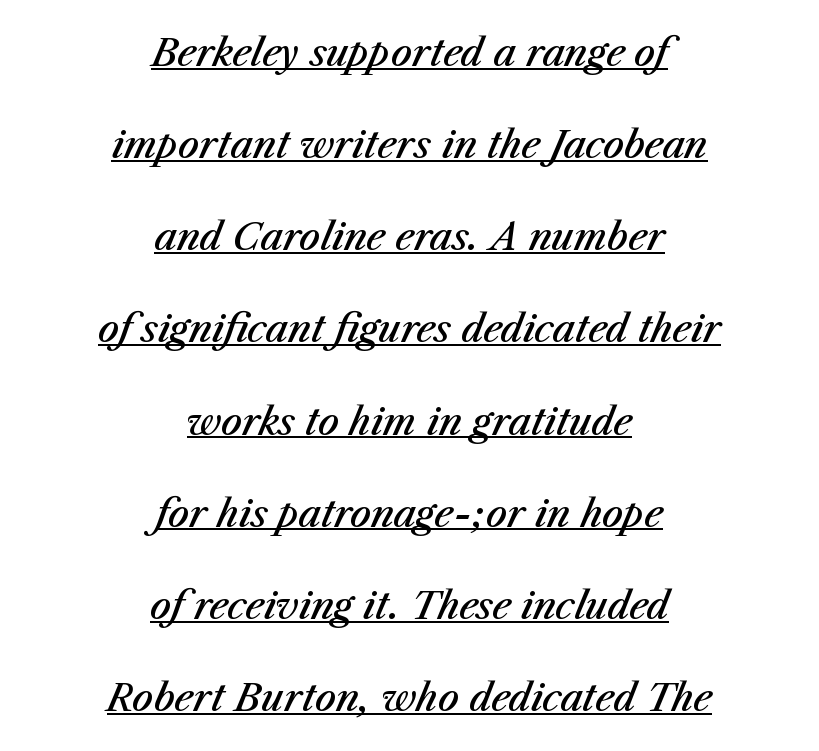
The image shows 37 px semibold type, italic (leaning right); set centered, loose line spacing (2.49x), normal letter spacing, underlined; medium stroke contrast and a medium x-height.
